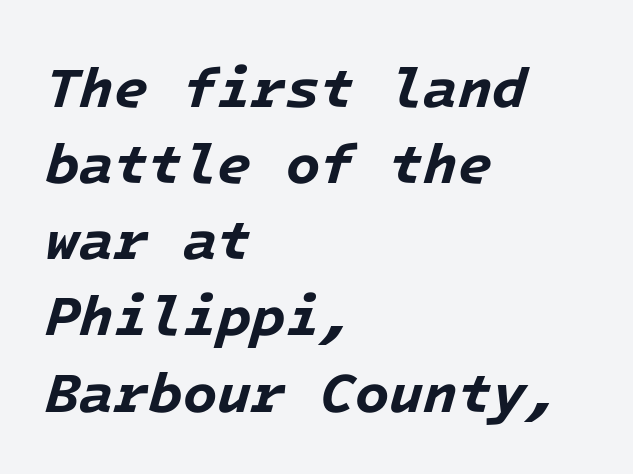
The image shows 56 px bold type, italic (leaning right), monospaced; set left-aligned, normal line spacing (1.36x), normal letter spacing, not underlined; low stroke contrast and a medium x-height.
